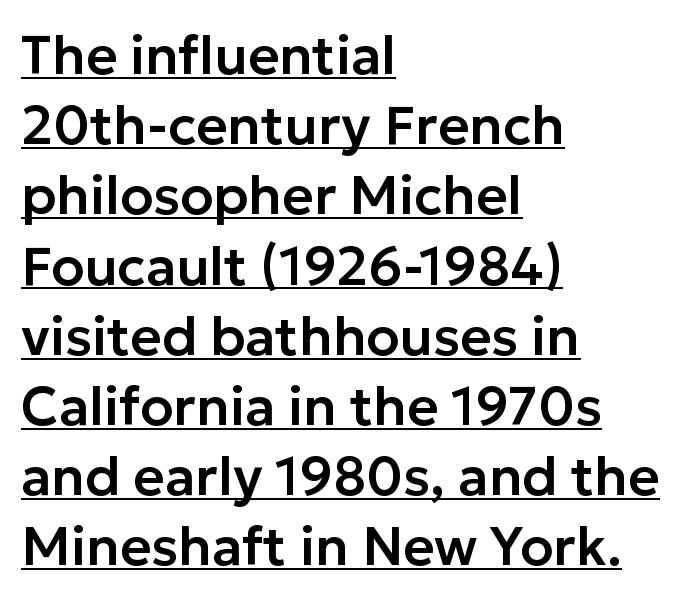
Nope, not italic — everything's standing straight. What decoration does the sample have? An underline. The rendering shows plain stroke endings on the letterforms — a sans-serif design. These lines keep a tight, regular rhythm from letter to letter. Proportional: the letters do not fall into vertical columns. Notice how descenders clear the ascenders below comfortably — that's standard leading.
